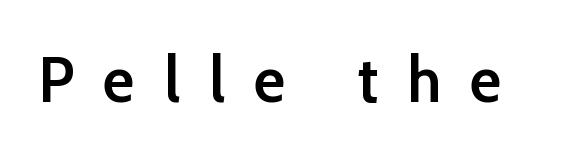
{"serif": "no", "italic": "no", "bold": "semi", "weight": "semibold", "width": "normal", "stroke_contrast": "low", "x_height": "medium", "monospaced": "no", "underline": "no", "letter_spacing": "wide", "letter_spacing_em": 0.44, "glyph_px": 66}
